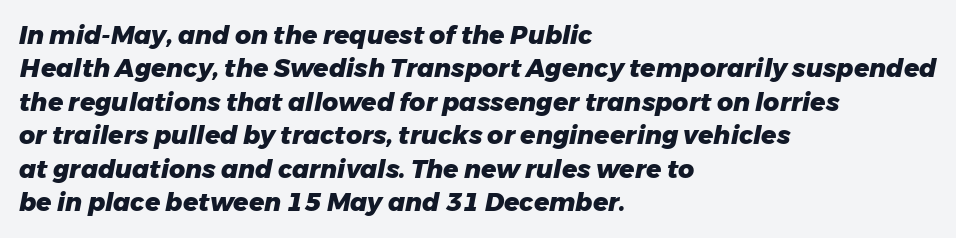
The image shows 25 px bold type, italic (leaning right); set left-aligned, normal line spacing (1.34x), normal letter spacing, not underlined.
